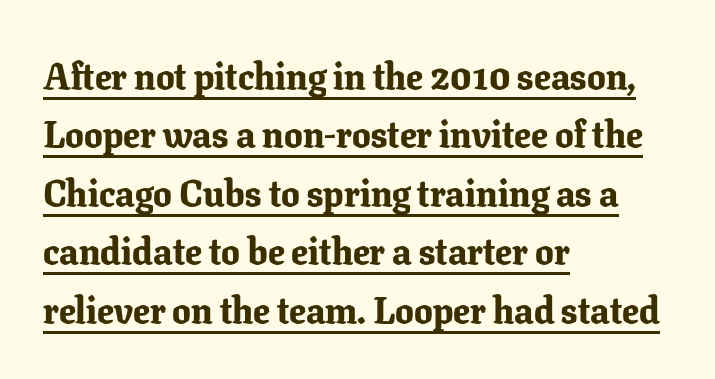
The image shows 37 px bold serif type, upright; set left-aligned, normal line spacing (1.58x), normal letter spacing, underlined; low stroke contrast and a medium x-height.
